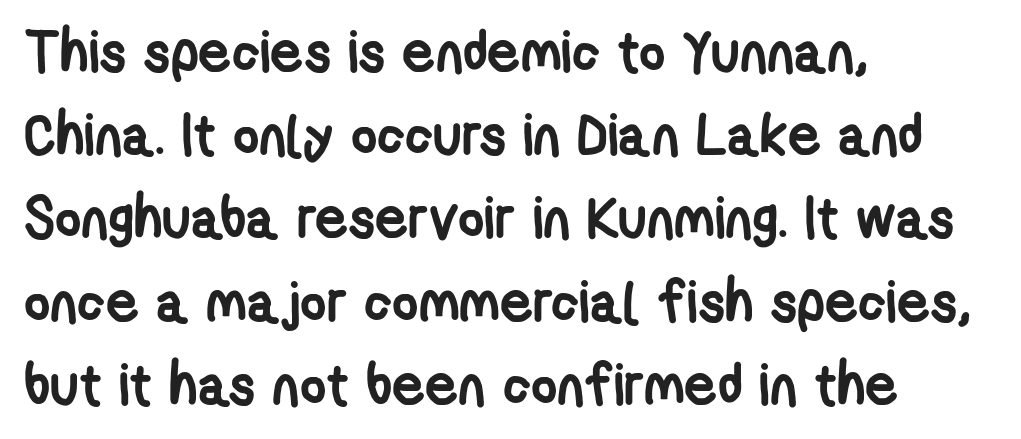
The image shows 57 px semibold, condensed sans-serif type; set left-aligned, normal line spacing (1.46x), normal letter spacing, not underlined; low stroke contrast and a medium x-height.
